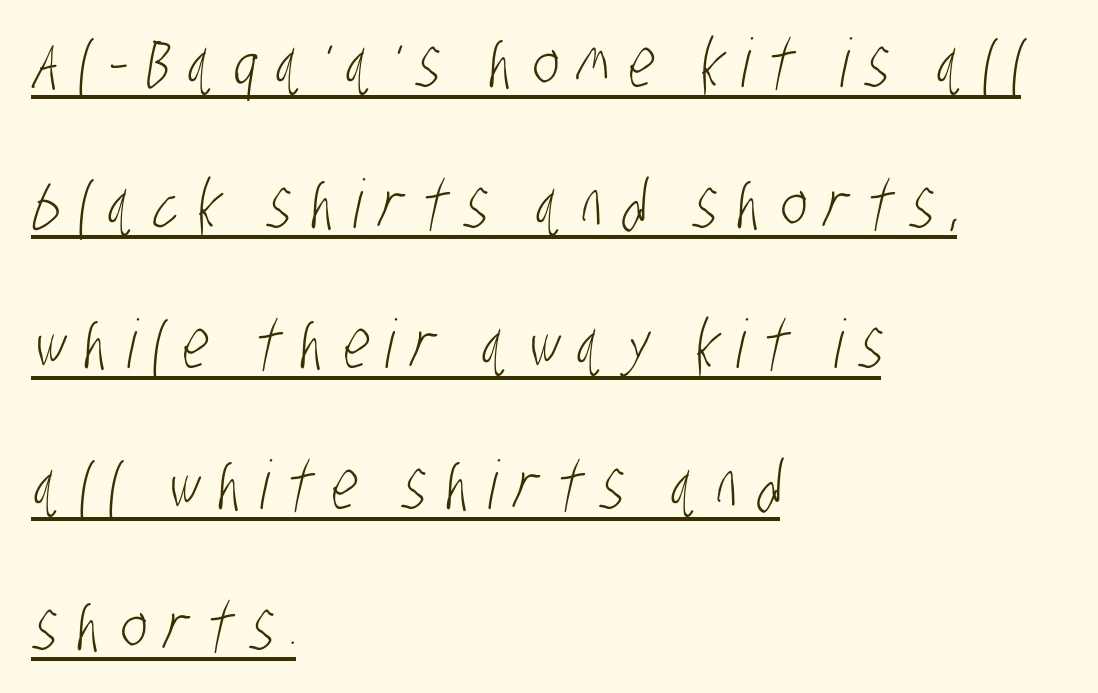
Q: Is the text bold? A: No.
Q: Is the typeface a serif or a sans-serif typeface? A: Sans-serif.
Q: Is the text underlined? A: Yes.
Q: How is the paragraph aligned? A: Left-aligned.
Q: Is the spacing between letters normal or unusually wide? A: Unusually wide.
Q: Is the spacing between lines tight, normal or loose? A: Loose.
Q: Width (condensed, normal, or wide)? A: Condensed.
Q: Stroke contrast? A: Low.
Q: x-height? A: Large.
Q: Monospaced? A: No.
